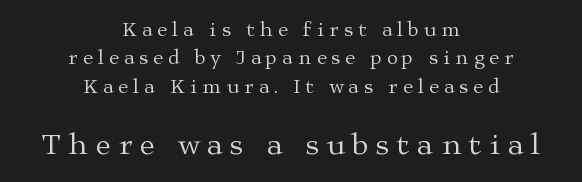
{"serif": "yes", "italic": "no", "bold": "no", "weight": "regular", "width": "wide", "stroke_contrast": "medium", "x_height": "medium", "monospaced": "no", "underline": "no", "align": "center", "line_spacing": "normal", "line_spacing_ratio": 1.42, "letter_spacing": "wide", "letter_spacing_em": 0.26, "larger_block": "second", "size_ratio": 1.5, "glyph_px": 30}
